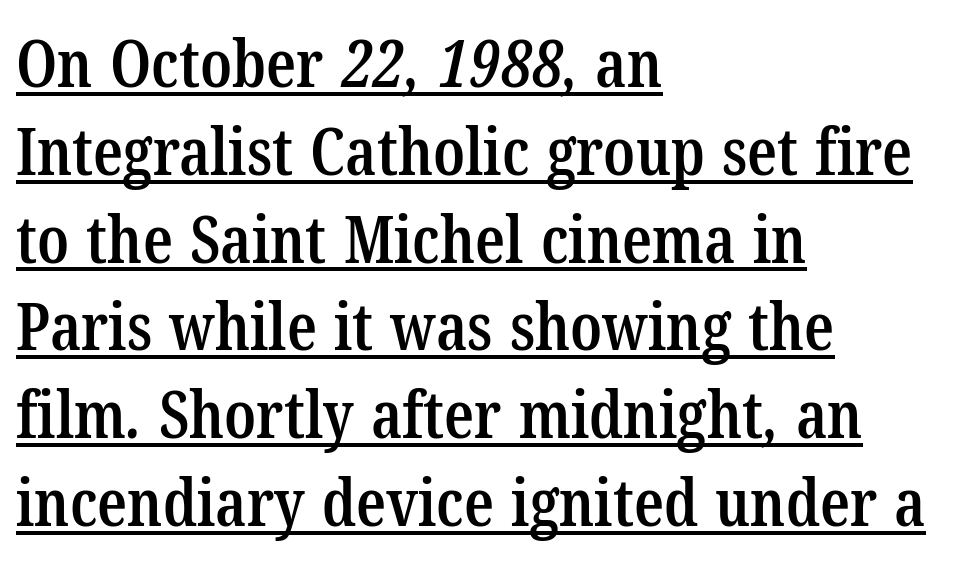
Q: Is the text bold? A: Semi-bold.
Q: Is the typeface a serif or a sans-serif typeface? A: Serif.
Q: Is the text underlined? A: Yes.
Q: How is the paragraph aligned? A: Left-aligned.
Q: Is the spacing between letters normal or unusually wide? A: Normal.
Q: Is the spacing between lines tight, normal or loose? A: Normal.
Q: Width (condensed, normal, or wide)? A: Condensed.
Q: Stroke contrast? A: Low.
Q: x-height? A: Medium.
Q: Monospaced? A: No.
